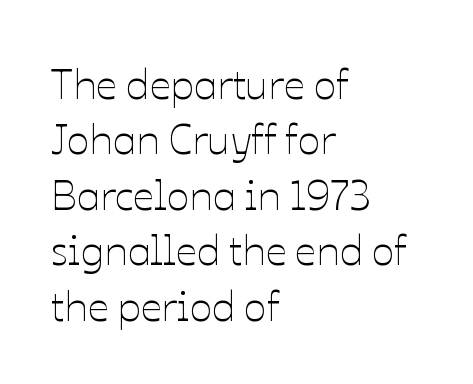
Q: Is the text bold? A: No.
Q: Is the text italic (slanted)? A: No, it is upright.
Q: Is the text underlined? A: No.
Q: How is the paragraph aligned? A: Left-aligned.
Q: Is the spacing between letters normal or unusually wide? A: Normal.
Q: Is the spacing between lines tight, normal or loose? A: Normal.
Q: Width (condensed, normal, or wide)? A: Normal.
Q: Stroke contrast? A: Low.
Q: x-height? A: Medium.
Q: Monospaced? A: No.
